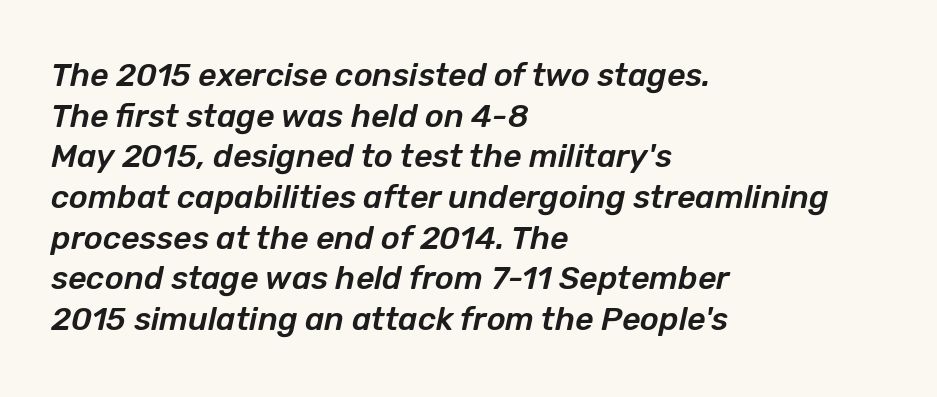
The image shows 32 px text type, italic (leaning right); set left-aligned, normal line spacing (1.27x), normal letter spacing, not underlined; low stroke contrast and a medium x-height.
